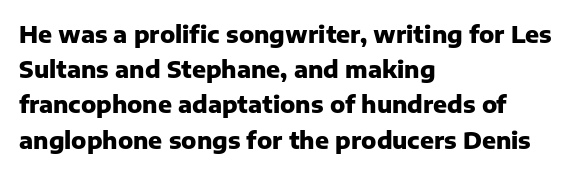
{"italic": "no", "bold": "yes", "underline": "no", "align": "left", "line_spacing": "normal", "line_spacing_ratio": 1.53, "letter_spacing": "normal", "letter_spacing_em": 0.0, "glyph_px": 23}
